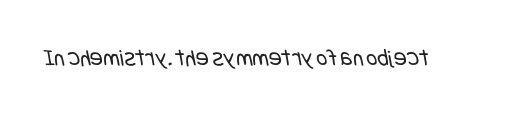
{"bold": "no", "underline": "no", "letter_spacing": "normal", "letter_spacing_em": 0.0, "glyph_px": 24}
